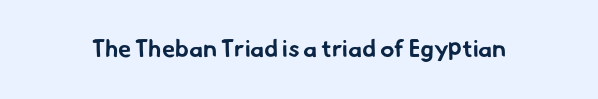
{"bold": "yes", "underline": "no", "letter_spacing": "normal", "letter_spacing_em": 0.0, "glyph_px": 24}
